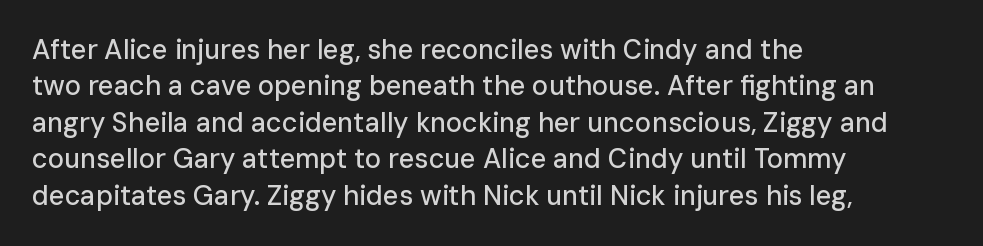
Q: Is the text italic (slanted)? A: No, it is upright.
Q: Is the text underlined? A: No.
Q: How is the paragraph aligned? A: Left-aligned.
Q: Is the spacing between letters normal or unusually wide? A: Normal.
Q: Is the spacing between lines tight, normal or loose? A: Normal.
